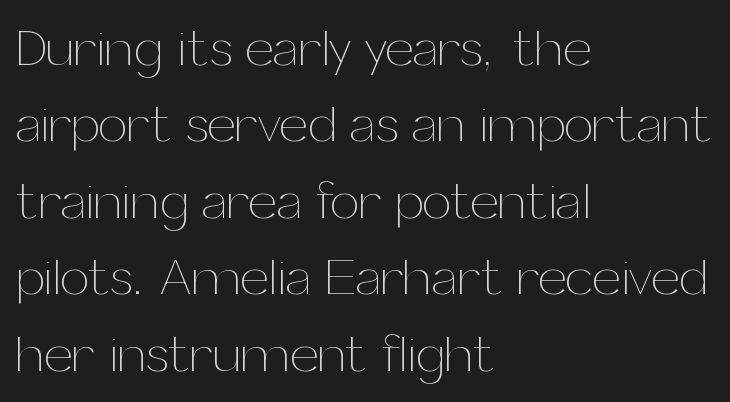
The image shows 52 px thin type, upright; set left-aligned, normal line spacing (1.47x), normal letter spacing, not underlined; medium stroke contrast and a medium x-height.
